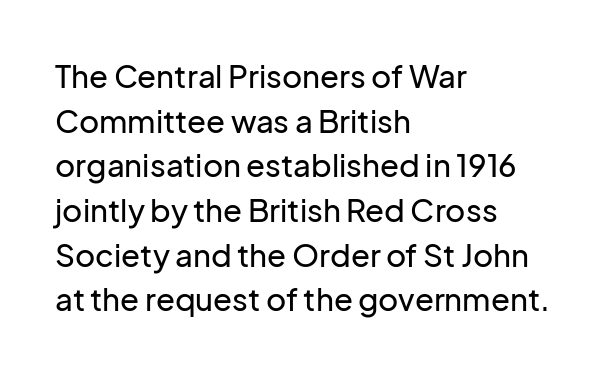
{"serif": "no", "italic": "no", "width": "normal", "stroke_contrast": "low", "x_height": "medium", "monospaced": "no", "underline": "no", "align": "left", "line_spacing": "normal", "line_spacing_ratio": 1.44, "letter_spacing": "normal", "letter_spacing_em": 0.0, "glyph_px": 31}
